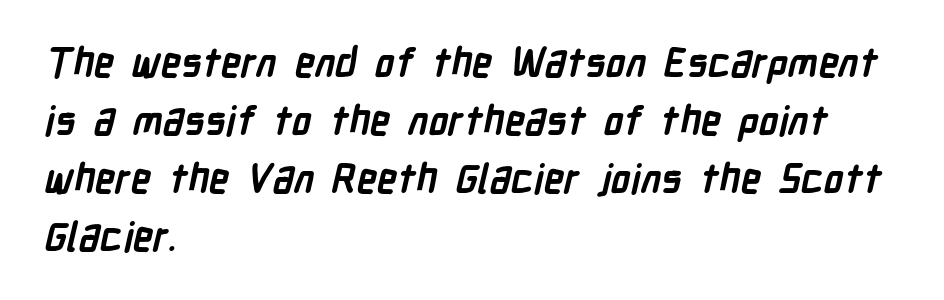
The image shows 40 px semibold, condensed sans-serif type; set left-aligned, normal line spacing (1.45x), normal letter spacing, not underlined; low stroke contrast and a medium x-height.
